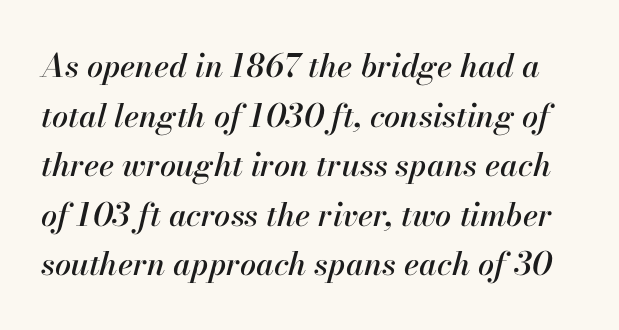
Underline: absent. Caption: standard tracking, unaltered. Compared with ordinary roman type, these characters are visibly tilted. Looks like regular typesetting: each glyph gets only the width it needs.
